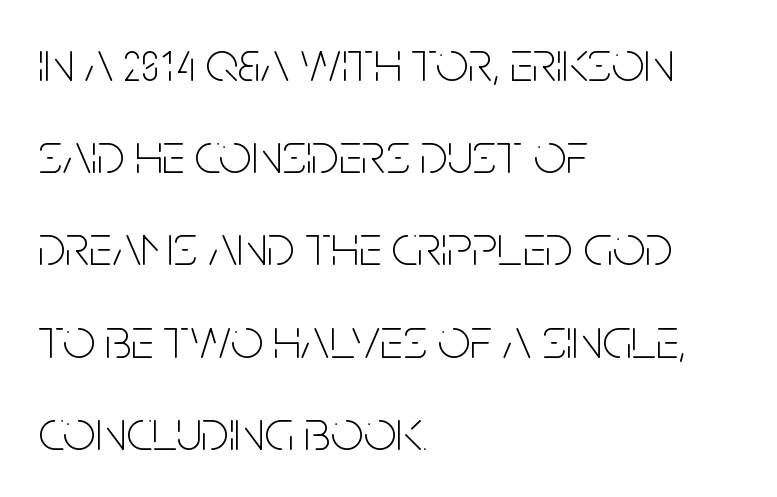
Q: Is the text bold? A: No.
Q: Is the text italic (slanted)? A: No, it is upright.
Q: Is the typeface a serif or a sans-serif typeface? A: Sans-serif.
Q: Is the text underlined? A: No.
Q: How is the paragraph aligned? A: Left-aligned.
Q: Is the spacing between letters normal or unusually wide? A: Normal.
Q: Is the spacing between lines tight, normal or loose? A: Normal.
Q: Width (condensed, normal, or wide)? A: Condensed.
Q: Stroke contrast? A: Low.
Q: x-height? A: Large.
Q: Monospaced? A: No.
